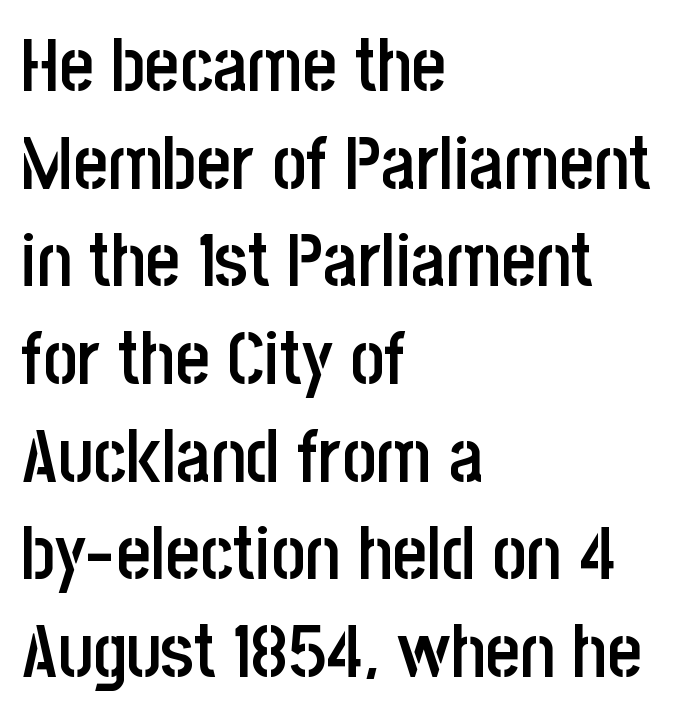
The text was rendered using a sans face with plain stroke endings. This sample uses plain, unmodified letter spacing. Bare-footed words on every line. Every letter is mildly thick-stroked: semibold rather than bold. Line beginnings align vertically; line endings do not.
